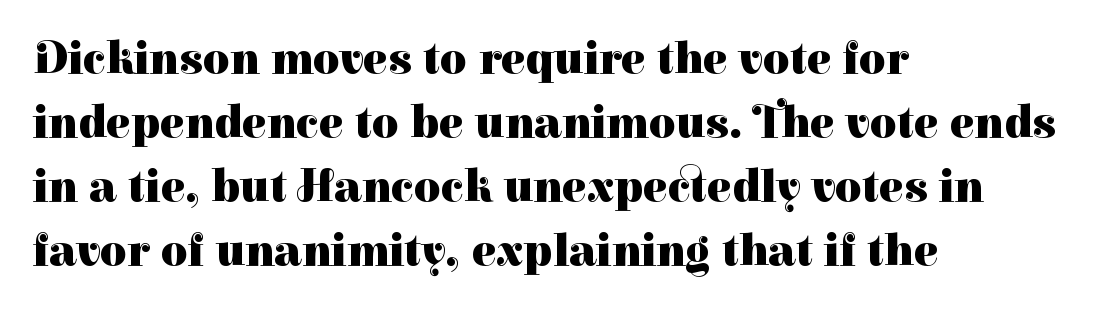
The lettering holds an erect, upright posture throughout. Summary of weight: heavy, a full bold. This sample is left-justified, so line endings fall wherever the words run out. Letterform terminals end in serifs throughout the passage.
